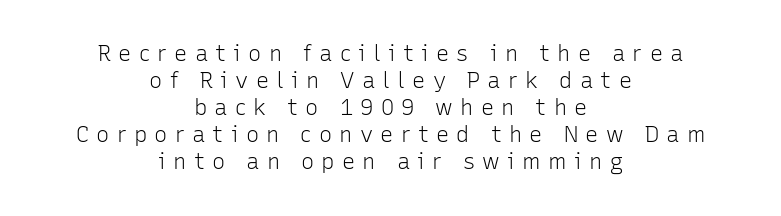
The lines are quadded center. Bare-footed words on every line. Ink coverage per letter is moderate at most. Loose tracking; the words dissolve into strings of separated letters. This sample uses an upright cut, with every glyph sitting square on the baseline.
